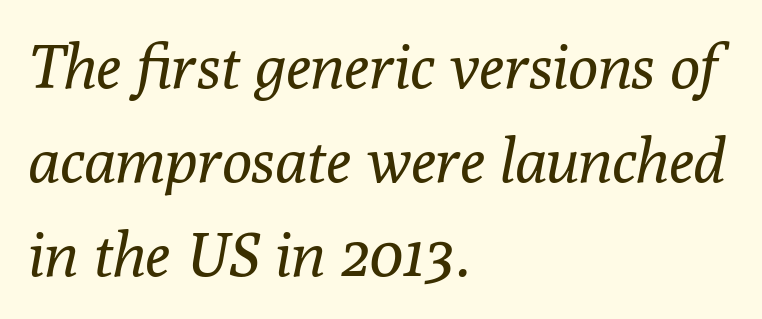
Q: Is the text bold? A: No.
Q: Is the text italic (slanted)? A: Yes, it leans right by about 10 degrees.
Q: Is the typeface a serif or a sans-serif typeface? A: Serif.
Q: Is the text underlined? A: No.
Q: How is the paragraph aligned? A: Left-aligned.
Q: Is the spacing between letters normal or unusually wide? A: Normal.
Q: Is the spacing between lines tight, normal or loose? A: Normal.
Q: Width (condensed, normal, or wide)? A: Normal.
Q: Stroke contrast? A: Low.
Q: x-height? A: Medium.
Q: Monospaced? A: No.
